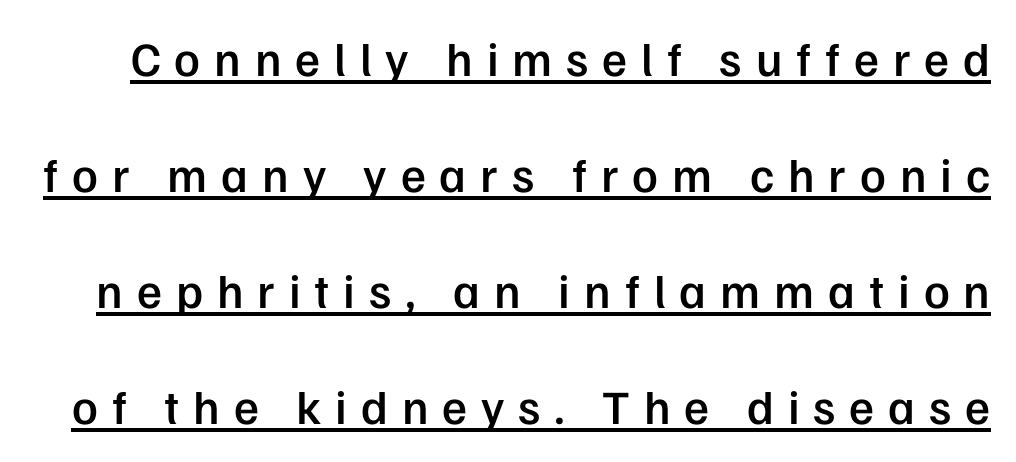
Q: Is the text bold? A: Semi-bold.
Q: Is the text italic (slanted)? A: No, it is upright.
Q: Is the typeface a serif or a sans-serif typeface? A: Sans-serif.
Q: Is the text underlined? A: Yes.
Q: Is the spacing between letters normal or unusually wide? A: Unusually wide.
Q: Is the spacing between lines tight, normal or loose? A: Loose.
Q: Width (condensed, normal, or wide)? A: Normal.
Q: Stroke contrast? A: Low.
Q: x-height? A: Medium.
Q: Monospaced? A: No.
